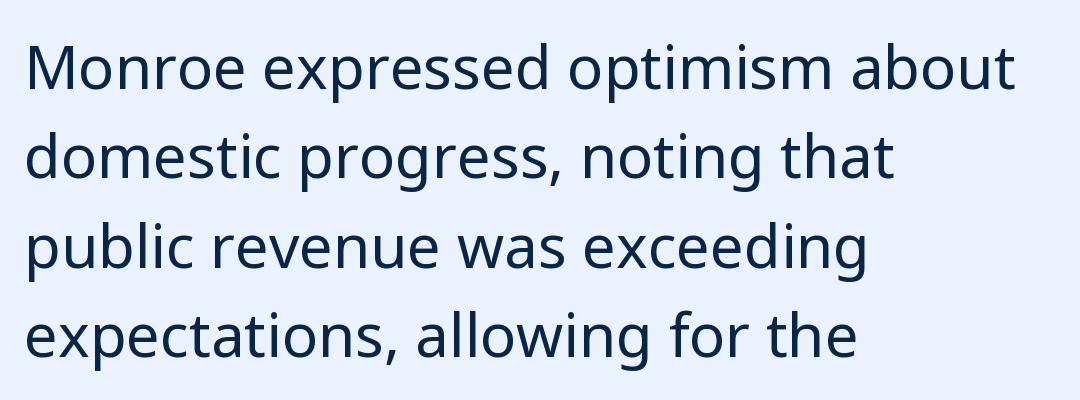
{"serif": "no", "italic": "no", "bold": "no", "weight": "regular", "width": "normal", "stroke_contrast": "low", "x_height": "medium", "monospaced": "no", "underline": "no", "align": "left", "line_spacing": "normal", "line_spacing_ratio": 1.49, "letter_spacing": "normal", "letter_spacing_em": 0.0, "glyph_px": 60}
